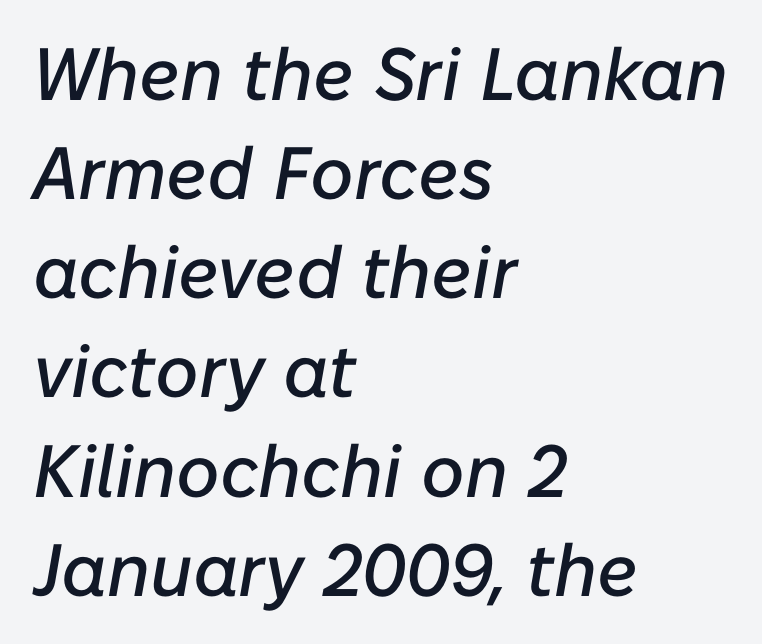
{"italic": "yes", "lean": "right", "slant_degrees": 10, "width": "normal", "stroke_contrast": "low", "x_height": "medium", "monospaced": "no", "underline": "no", "align": "left", "line_spacing": "normal", "line_spacing_ratio": 1.34, "letter_spacing": "normal", "letter_spacing_em": 0.0, "glyph_px": 74}
